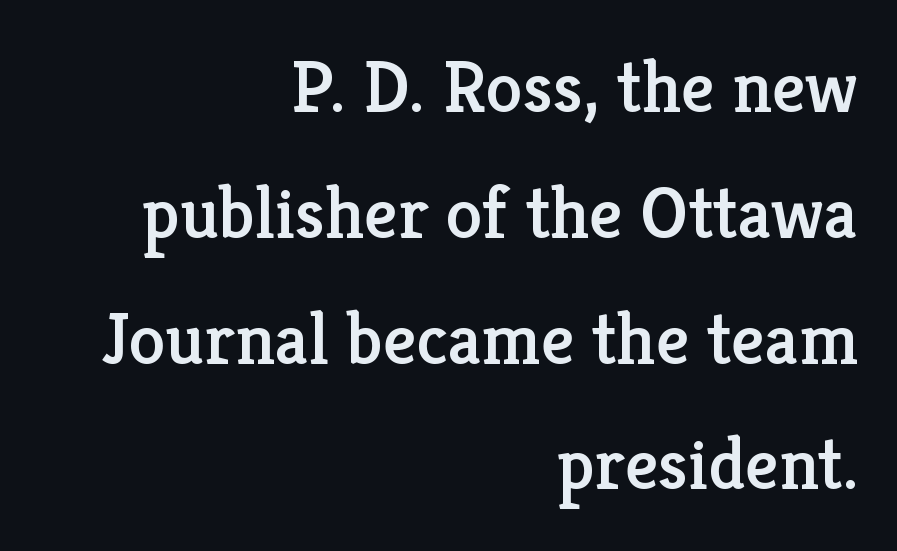
{"serif": "yes", "italic": "no", "width": "normal", "stroke_contrast": "low", "x_height": "medium", "monospaced": "no", "underline": "no", "align": "right", "line_spacing": "normal", "line_spacing_ratio": 1.7, "letter_spacing": "normal", "letter_spacing_em": 0.0, "glyph_px": 74}
